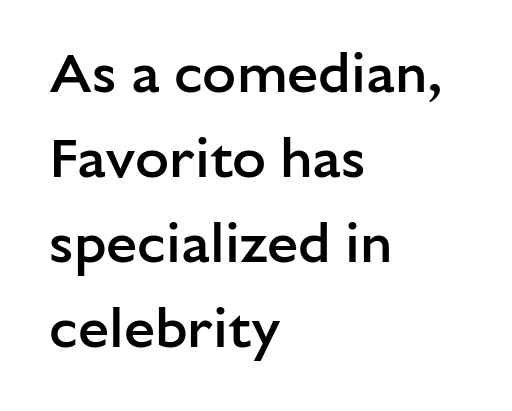
Q: Is the text bold? A: Semi-bold.
Q: Is the text italic (slanted)? A: No, it is upright.
Q: Is the typeface a serif or a sans-serif typeface? A: Sans-serif.
Q: Is the text underlined? A: No.
Q: How is the paragraph aligned? A: Left-aligned.
Q: Is the spacing between letters normal or unusually wide? A: Normal.
Q: Is the spacing between lines tight, normal or loose? A: Normal.
Q: Width (condensed, normal, or wide)? A: Normal.
Q: Stroke contrast? A: Low.
Q: x-height? A: Medium.
Q: Monospaced? A: No.
